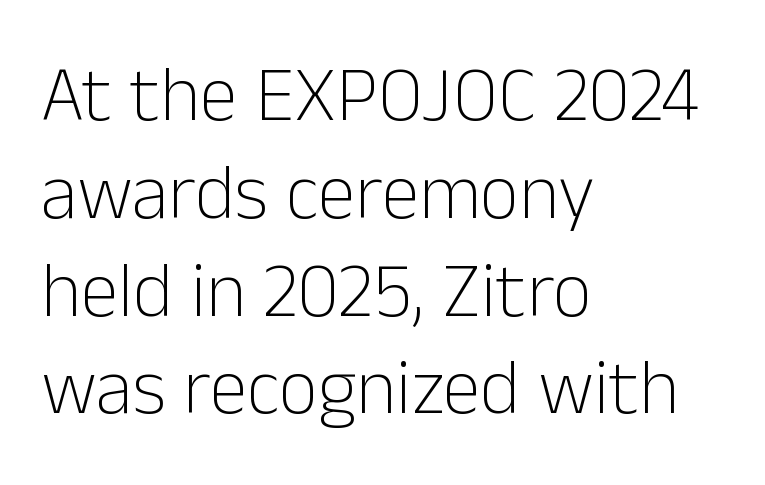
Q: Is the text bold? A: No.
Q: Is the text italic (slanted)? A: No, it is upright.
Q: Is the typeface a serif or a sans-serif typeface? A: Sans-serif.
Q: Is the text underlined? A: No.
Q: How is the paragraph aligned? A: Left-aligned.
Q: Is the spacing between letters normal or unusually wide? A: Normal.
Q: Is the spacing between lines tight, normal or loose? A: Normal.
Q: Width (condensed, normal, or wide)? A: Normal.
Q: Stroke contrast? A: Low.
Q: x-height? A: Medium.
Q: Monospaced? A: No.
